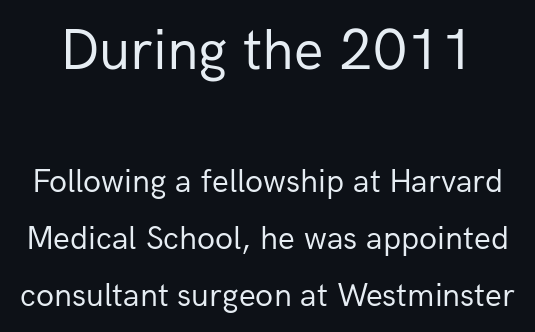
The passage shown is typeset with a sans-serif family. Vertical strokes here are truly vertical. Proportional: the letters do not fall into vertical columns. Caption: upper text group enlarged, lower text group reduced. Underline: absent. The face used here is rendered with its standard letterfit.
